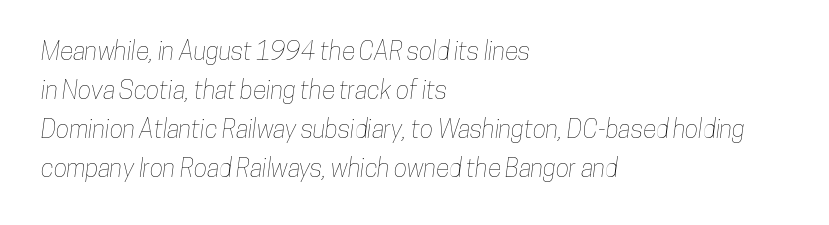
The image shows 25 px text type; set left-aligned, normal line spacing (1.56x), normal letter spacing, not underlined.
